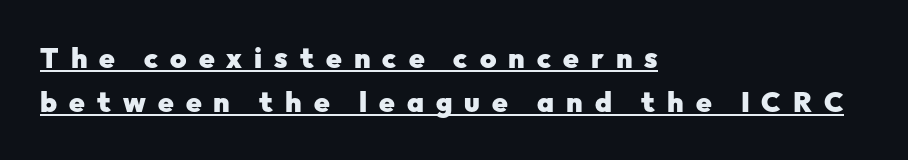
Q: Is the text bold? A: Yes.
Q: Is the text italic (slanted)? A: No, it is upright.
Q: Is the typeface a serif or a sans-serif typeface? A: Sans-serif.
Q: Is the text underlined? A: Yes.
Q: How is the paragraph aligned? A: Left-aligned.
Q: Is the spacing between letters normal or unusually wide? A: Unusually wide.
Q: Is the spacing between lines tight, normal or loose? A: Normal.
Q: Width (condensed, normal, or wide)? A: Normal.
Q: Stroke contrast? A: Low.
Q: x-height? A: Medium.
Q: Monospaced? A: No.
